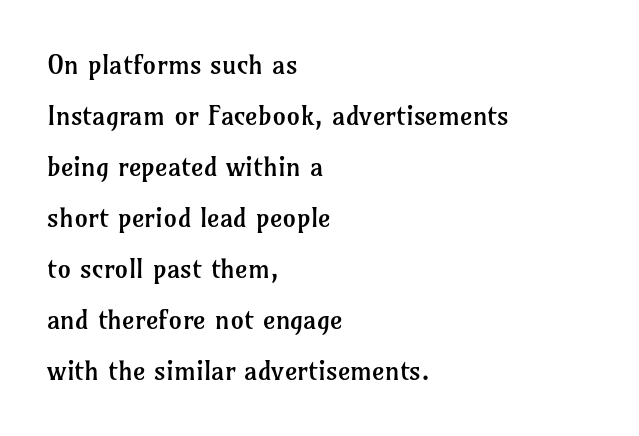
{"italic": "no", "bold": "no", "underline": "no", "align": "left", "line_spacing_ratio": 1.89, "letter_spacing": "normal", "letter_spacing_em": 0.0, "glyph_px": 27}
